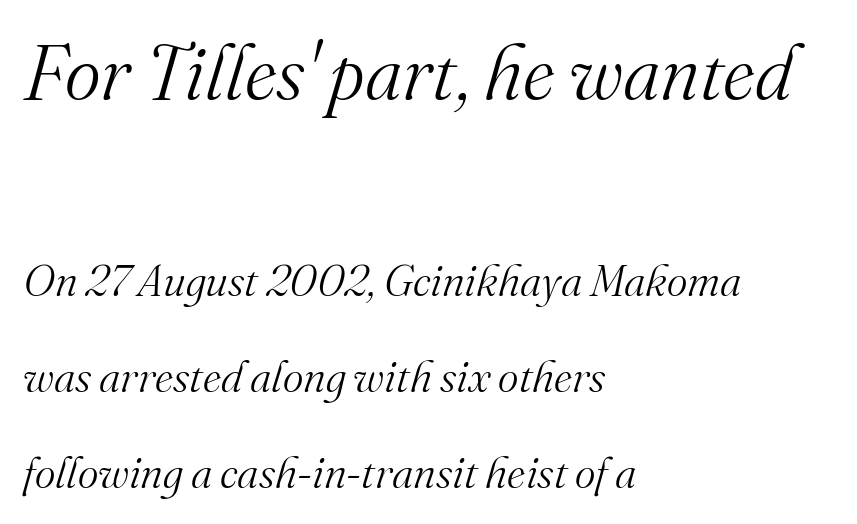
Each letter keeps its own natural width here, so spacing adapts to shape. Examine the stroke ends and you'll spot serifs. Reading down the column, the eye jumps a long way to each next line. If you squint, the top block still reads clearly — it's the larger of the two. The zone under the glyphs is completely vacant. Stems here are at most as thick as an everyday book face.
